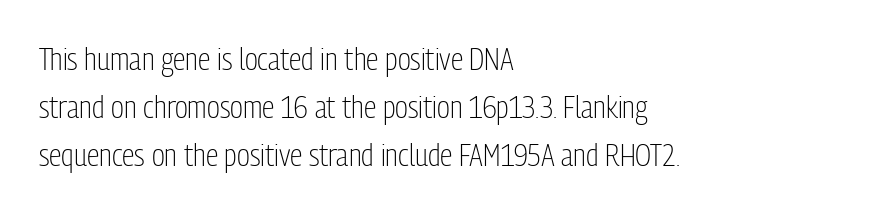
Each line starts at the same left margin while the right side varies. Stems and bowls with no extra thickness — not bold. I'd call this a sans setting — the letters go barefoot. Notice how the stems are strictly vertical — no italics here. Default kerning and tracking; the words read as compact shapes.
